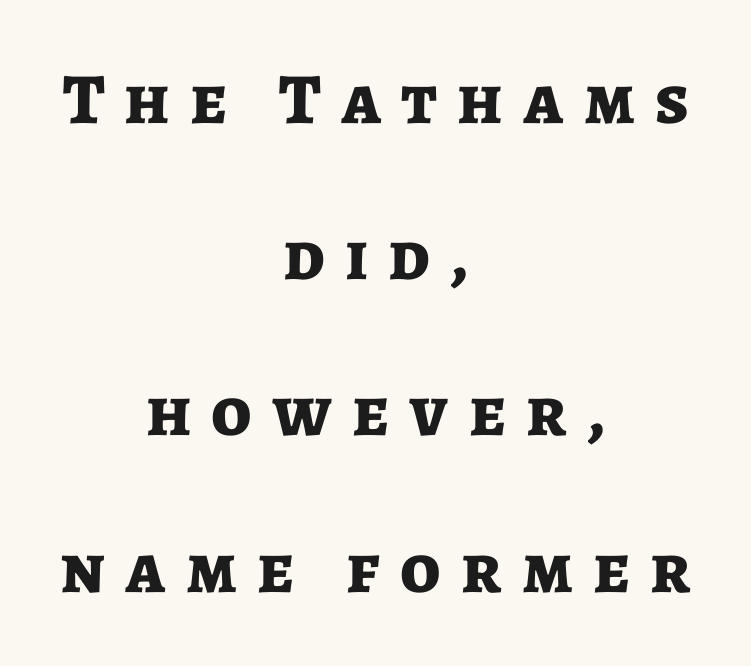
{"serif": "no", "italic": "no", "bold": "yes", "weight": "bold", "width": "normal", "stroke_contrast": "low", "x_height": "medium", "monospaced": "no", "underline": "no", "align": "center", "line_spacing": "loose", "line_spacing_ratio": 2.17, "letter_spacing": "wide", "letter_spacing_em": 0.28, "glyph_px": 72}
